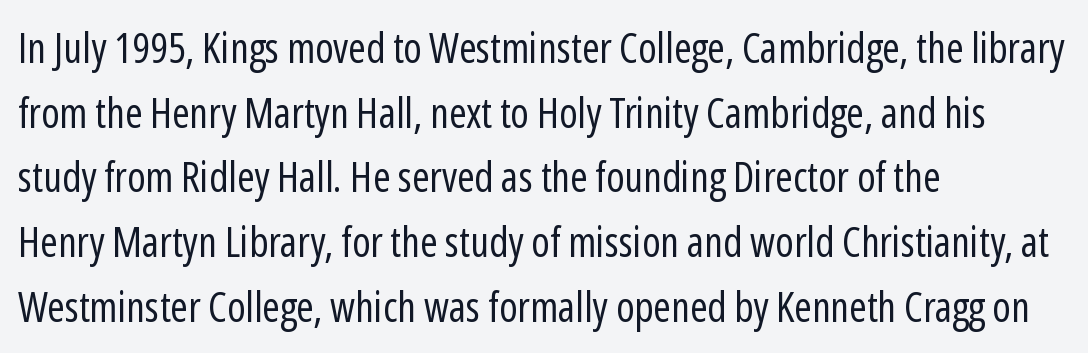
{"serif": "no", "italic": "no", "bold": "no", "weight": "regular", "width": "condensed", "stroke_contrast": "low", "x_height": "medium", "monospaced": "no", "underline": "no", "align": "left", "line_spacing": "normal", "line_spacing_ratio": 1.54, "letter_spacing": "normal", "letter_spacing_em": 0.0, "glyph_px": 42}
